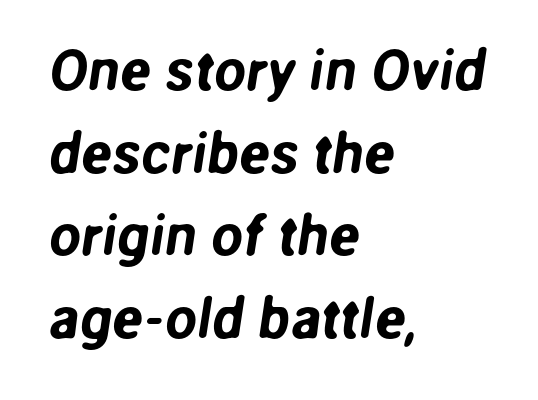
{"serif": "no", "width": "normal", "stroke_contrast": "low", "x_height": "medium", "monospaced": "no", "underline": "no", "align": "left", "line_spacing": "normal", "line_spacing_ratio": 1.45, "letter_spacing": "normal", "letter_spacing_em": 0.0, "glyph_px": 57}
